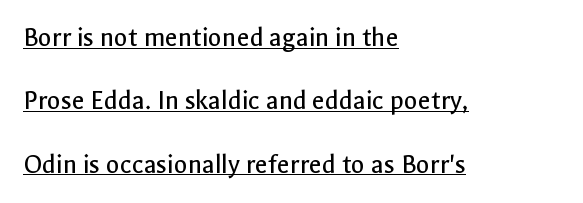
The image shows 28 px regular-weight sans-serif type, upright; set left-aligned, loose line spacing (2.26x), normal letter spacing, underlined; a medium x-height.
